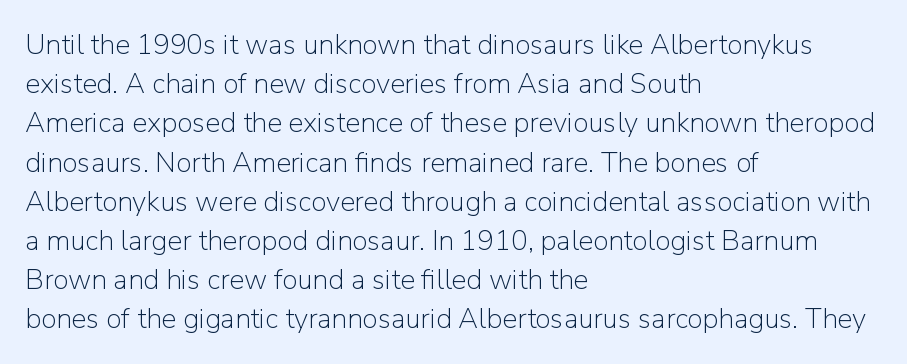
{"serif": "no", "italic": "no", "bold": "no", "weight": "light", "width": "normal", "stroke_contrast": "low", "x_height": "medium", "monospaced": "no", "underline": "no", "align": "left", "line_spacing": "normal", "line_spacing_ratio": 1.4, "letter_spacing": "normal", "letter_spacing_em": 0.0, "glyph_px": 28}
